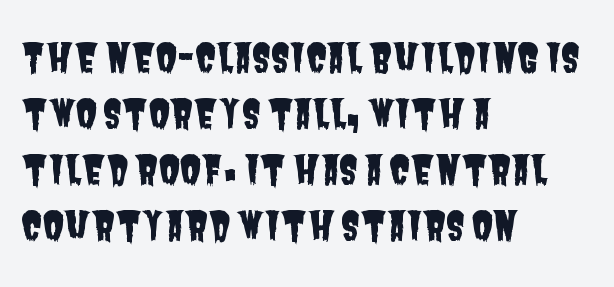
The image shows 39 px condensed sans-serif type; set left-aligned, normal line spacing (1.44x), normal letter spacing, not underlined; low stroke contrast and a large x-height.
